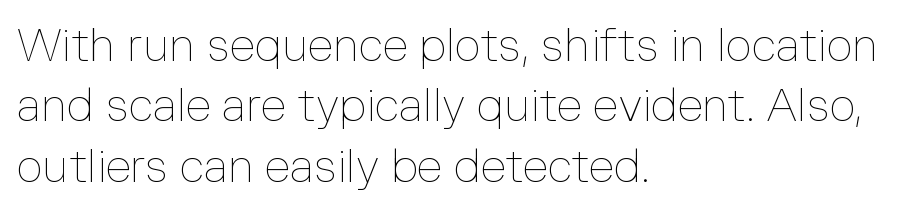
The image shows 46 px thin type, upright; set left-aligned, normal line spacing (1.31x), normal letter spacing, not underlined; low stroke contrast and a medium x-height.
